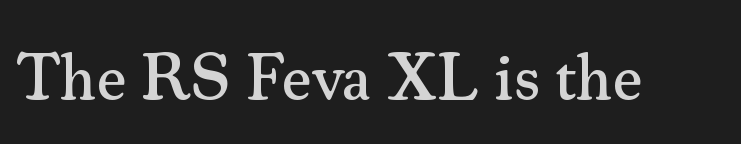
The image shows 66 px serif type, upright; set normal letter spacing, not underlined; medium stroke contrast and a small x-height.
